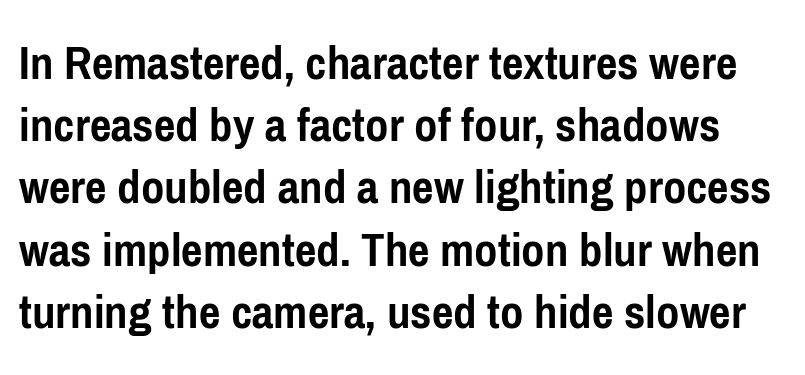
The image shows 51 px semibold, condensed sans-serif type, upright; set line spacing 1.22x, normal letter spacing, not underlined; low stroke contrast and a medium x-height.
